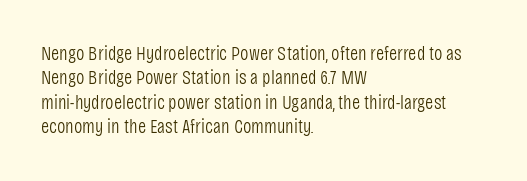
{"italic": "no", "bold": "no", "underline": "no", "align": "left", "line_spacing_ratio": 1.22, "letter_spacing": "normal", "letter_spacing_em": 0.0, "glyph_px": 20}
